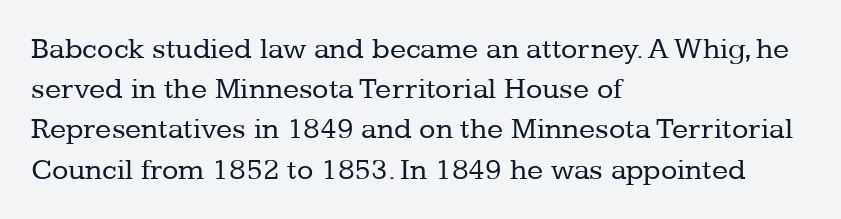
The type sits square on the baseline with zero lean. Vertically, the passage feels balanced, rows spaced as you'd expect. Words float on clear page, feet unadorned. Observe the ordinary spacing: letters are neighbours, not strangers. Notice how the passage keeps a crisp vertical edge on the left only.
